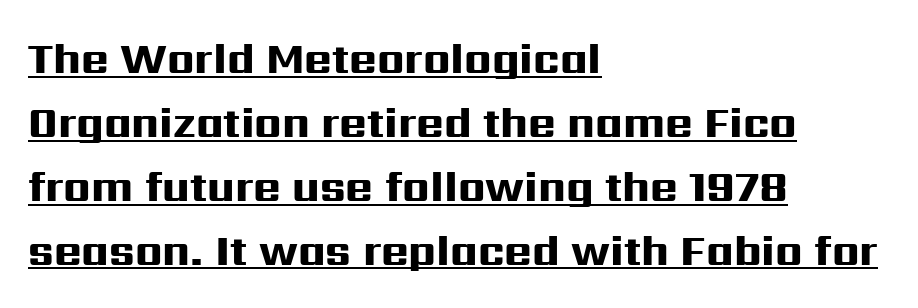
{"serif": "no", "italic": "no", "bold": "yes", "weight": "heavy", "width": "wide", "stroke_contrast": "high", "x_height": "medium", "monospaced": "no", "underline": "yes", "align": "left", "line_spacing": "normal", "line_spacing_ratio": 1.52, "letter_spacing": "normal", "letter_spacing_em": 0.0, "glyph_px": 42}
